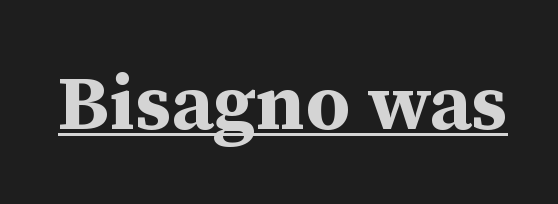
Underlined type. In terms of weight, the rendering is a true, heavy bold. Little horizontal feet cap the strokes, marking this as serif type. Honestly, the letter spacing is just normal — you wouldn't notice it. Is this a fixed-width face? No — the glyphs have proportional, varying widths.
